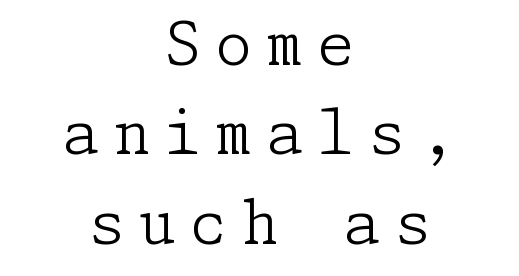
{"serif": "yes", "italic": "no", "bold": "no", "weight": "light", "width": "normal", "stroke_contrast": "low", "x_height": "medium", "underline": "no", "align": "center", "line_spacing": "normal", "line_spacing_ratio": 1.49, "letter_spacing": "wide", "letter_spacing_em": 0.23, "glyph_px": 60}
